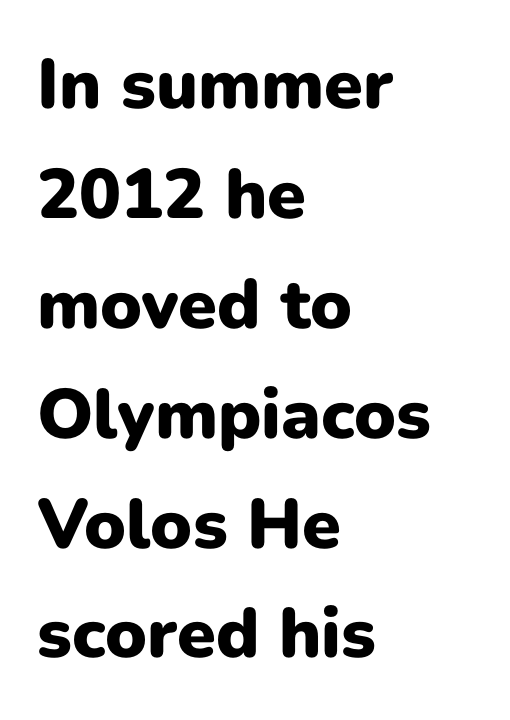
{"serif": "no", "italic": "no", "bold": "yes", "weight": "heavy", "width": "normal", "stroke_contrast": "low", "x_height": "medium", "monospaced": "no", "underline": "no", "align": "left", "line_spacing": "normal", "line_spacing_ratio": 1.57, "letter_spacing": "normal", "letter_spacing_em": 0.0, "glyph_px": 70}
